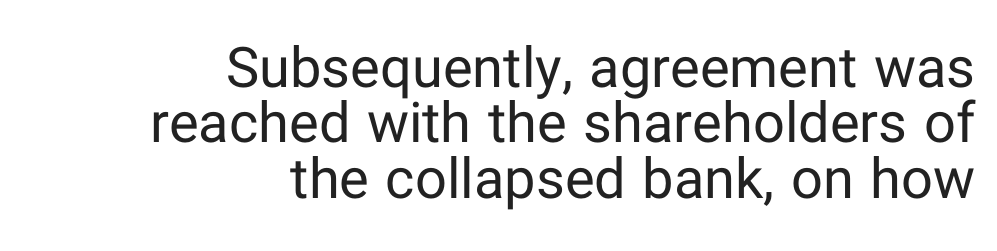
All the whitespace from short lines collects on the left. Typographically, this falls in the sans-serif category. Baseline-to-baseline distance is barely more than the letter height. Glyph-to-glyph distance matches everyday printed text.
